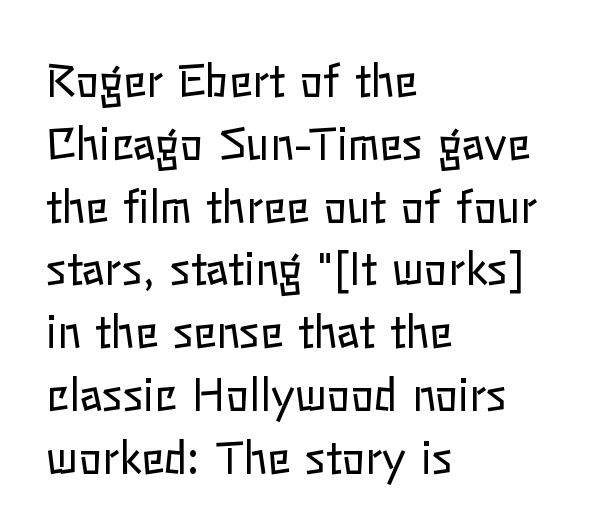
The image shows 43 px regular-weight type, upright; set left-aligned, normal line spacing (1.46x), normal letter spacing, not underlined; low stroke contrast and a medium x-height.
